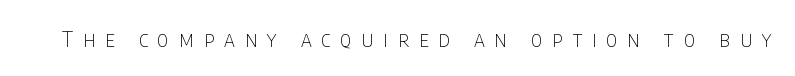
{"italic": "no", "bold": "no", "underline": "no", "letter_spacing": "wide", "letter_spacing_em": 0.45, "glyph_px": 22}
